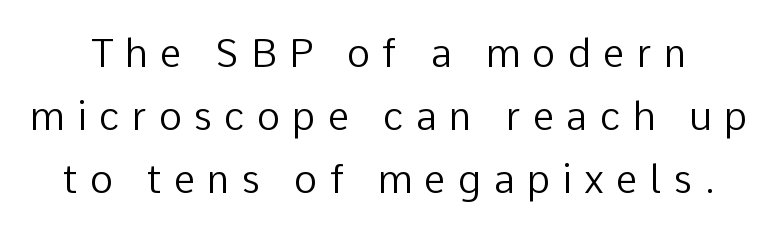
Q: Is the text bold? A: No.
Q: Is the text italic (slanted)? A: No, it is upright.
Q: Is the typeface a serif or a sans-serif typeface? A: Sans-serif.
Q: Is the text underlined? A: No.
Q: Is the spacing between letters normal or unusually wide? A: Unusually wide.
Q: Is the spacing between lines tight, normal or loose? A: Normal.
Q: Width (condensed, normal, or wide)? A: Normal.
Q: Stroke contrast? A: Low.
Q: x-height? A: Medium.
Q: Monospaced? A: No.
